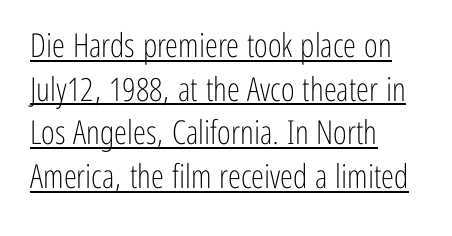
This sample has the flowing, uneven cadence of proportional lettering. A classic flush-left, rag-right setting is used for this passage. This sample uses an upright cut, with every glyph sitting square on the baseline. Unbolded letterforms with no extra heft.
